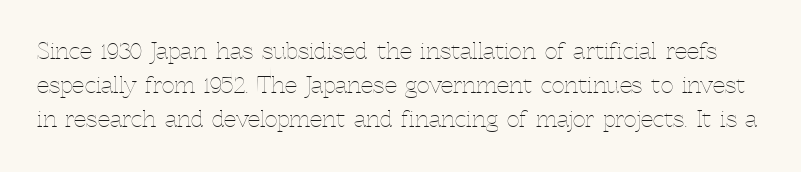
The image shows 22 px text type, upright; set normal line spacing (1.55x), normal letter spacing, not underlined.
